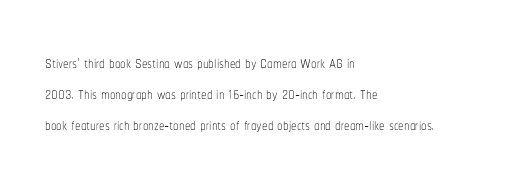
{"italic": "no", "bold": "no", "underline": "no", "align": "left", "line_spacing": "normal", "line_spacing_ratio": 1.42, "letter_spacing": "normal", "letter_spacing_em": 0.0, "glyph_px": 22}
